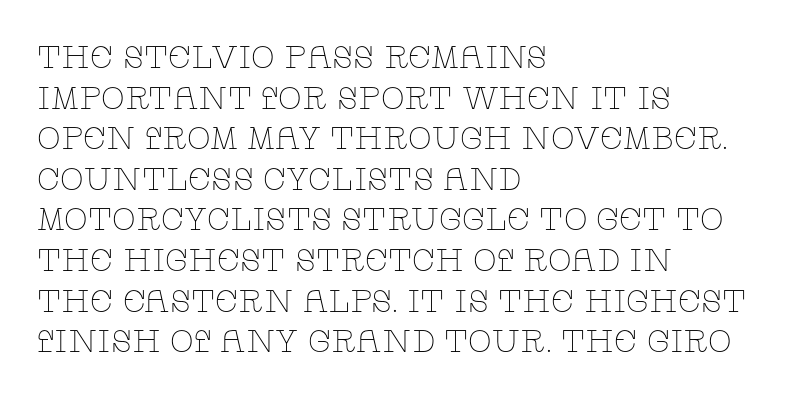
You can tell from the footed stems that serif type was used. Spacing verdict: proportional, widths tailored to each character. A classic flush-left, rag-right setting is used for this passage. Horizontal bands of white between lines are of average thickness. The line texture is even and compact thanks to regular tracking.
